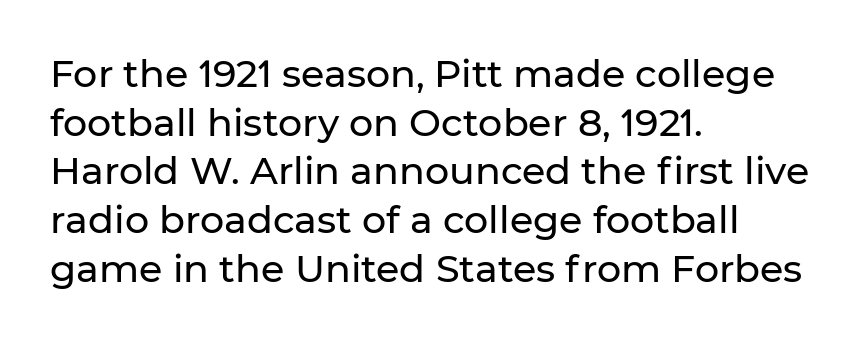
Check the space under the baseline: it is left empty. A typesetter would mark this as roman, not italic. Summary of vertical rhythm: regular, with standard interline spacing. In CSS terms this would be text-align: left. Observe the ordinary spacing: letters are neighbours, not strangers.
